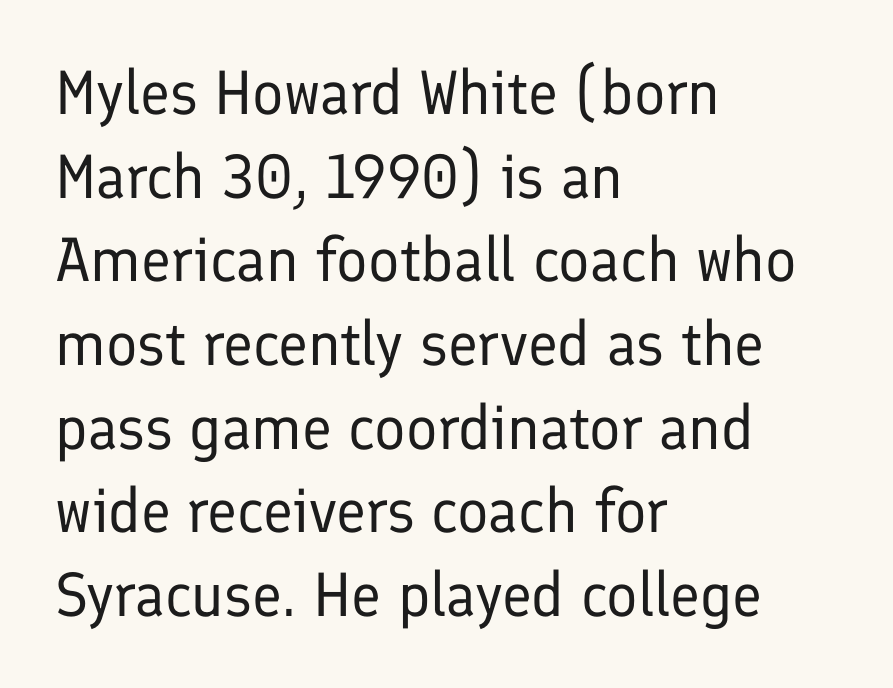
{"serif": "no", "italic": "no", "bold": "no", "weight": "regular", "width": "normal", "stroke_contrast": "low", "x_height": "medium", "monospaced": "no", "underline": "no", "align": "left", "line_spacing": "normal", "line_spacing_ratio": 1.35, "letter_spacing": "normal", "letter_spacing_em": 0.0, "glyph_px": 62}
